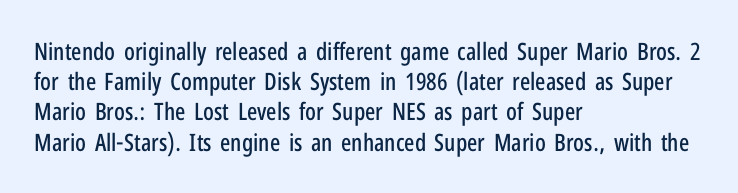
Leading: standard. Ascenders rise straight up at ninety degrees. The text block is weighted toward the left margin, trailing off unevenly rightward. Default kerning and tracking; the words read as compact shapes. Underlining? Definitely not there.
